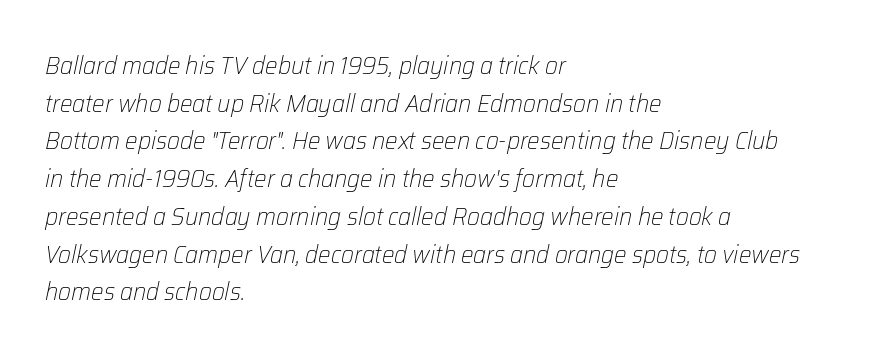
{"italic": "yes", "lean": "right", "slant_degrees": 12, "bold": "no", "underline": "no", "align": "left", "line_spacing": "normal", "line_spacing_ratio": 1.51, "letter_spacing": "normal", "letter_spacing_em": 0.0, "glyph_px": 25}
